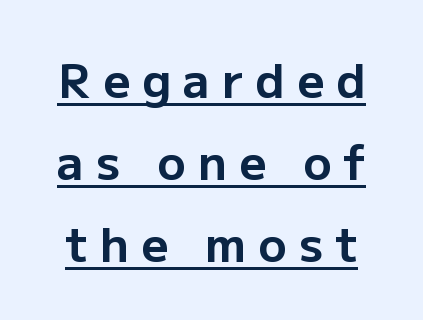
The image shows 47 px bold sans-serif type, upright; set line spacing 1.75x, unusually wide letter spacing (+0.26 em), underlined; low stroke contrast and a medium x-height.
